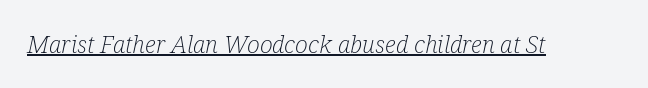
Q: Is the text bold? A: No.
Q: Is the text italic (slanted)? A: Yes, it leans right by about 12 degrees.
Q: Is the text underlined? A: Yes.
Q: Is the spacing between letters normal or unusually wide? A: Normal.
